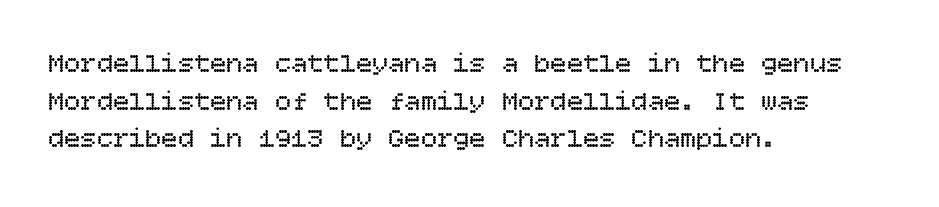
{"italic": "no", "bold": "no", "underline": "no", "align": "left", "line_spacing": "normal", "line_spacing_ratio": 1.39, "letter_spacing": "normal", "letter_spacing_em": 0.0, "glyph_px": 27}
